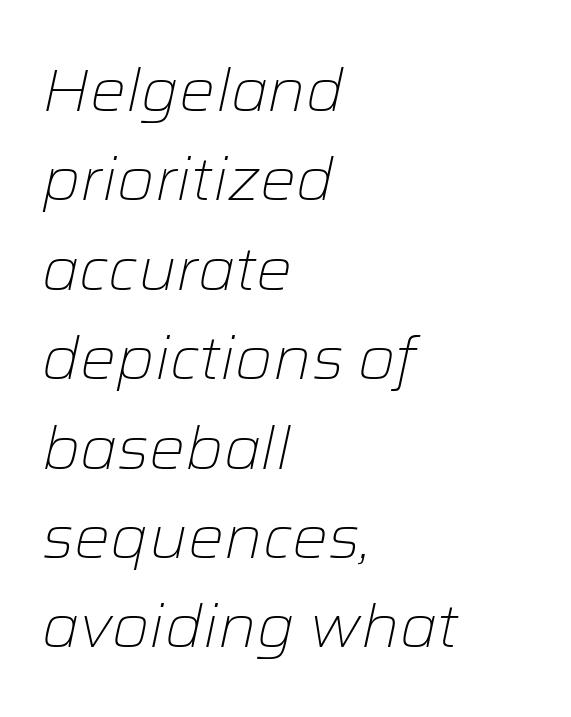
There is no visible air inserted between adjacent glyphs. Is there much room between lines? A standard amount, neither cramped nor airy. This rendering uses left alignment, leaving the right contour irregular. Observe the lean: these are italic letterforms. The baseline area is clear. These glyphs show unthickened strokes, regular width or finer.
